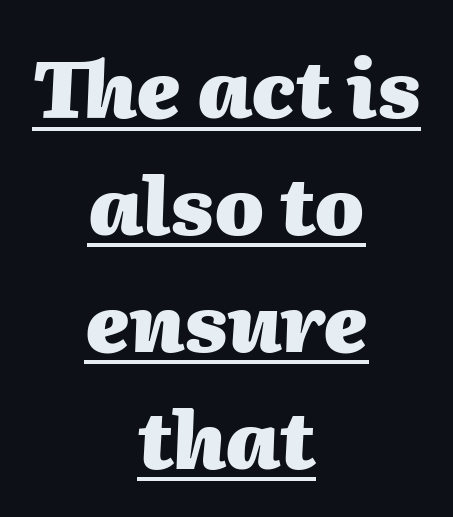
Somebody hit Ctrl+U on this one — the words are underlined. If you folded the block vertically in half, each line would mirror itself in length. Letter spacing: default. Regular leading. This sample uses an oblique cut, with every glyph tilted off the vertical.
